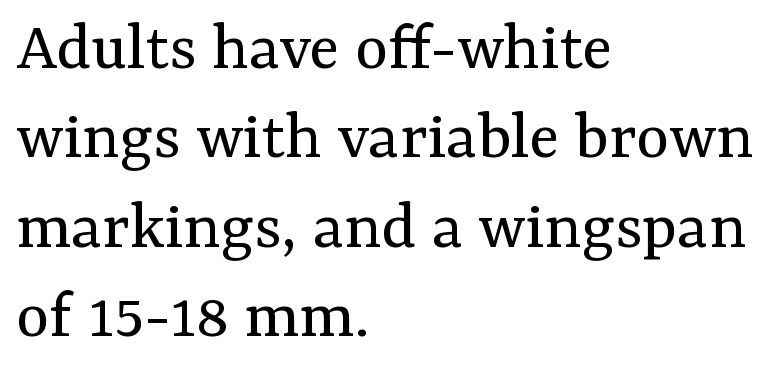
{"serif": "yes", "italic": "no", "bold": "no", "weight": "regular", "width": "normal", "stroke_contrast": "medium", "x_height": "medium", "monospaced": "no", "underline": "no", "align": "left", "line_spacing": "normal", "line_spacing_ratio": 1.26, "letter_spacing": "normal", "letter_spacing_em": 0.0, "glyph_px": 71}
